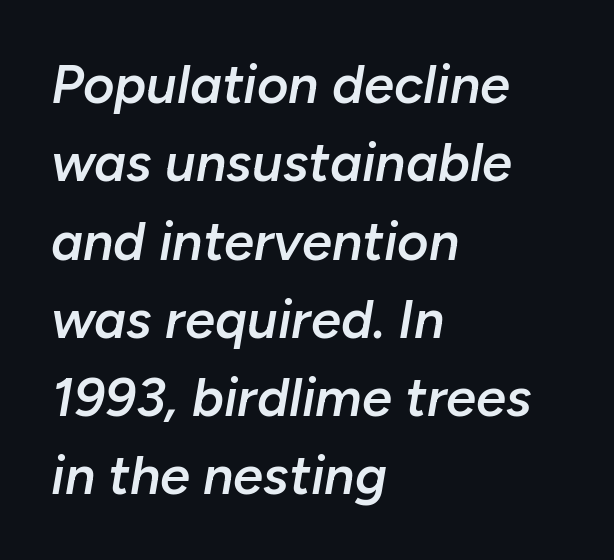
Q: Is the text bold? A: Semi-bold.
Q: Is the text italic (slanted)? A: Yes, it leans right by about 10 degrees.
Q: Is the text underlined? A: No.
Q: How is the paragraph aligned? A: Left-aligned.
Q: Is the spacing between letters normal or unusually wide? A: Normal.
Q: Is the spacing between lines tight, normal or loose? A: Normal.
Q: Width (condensed, normal, or wide)? A: Normal.
Q: Stroke contrast? A: Low.
Q: x-height? A: Medium.
Q: Monospaced? A: No.
